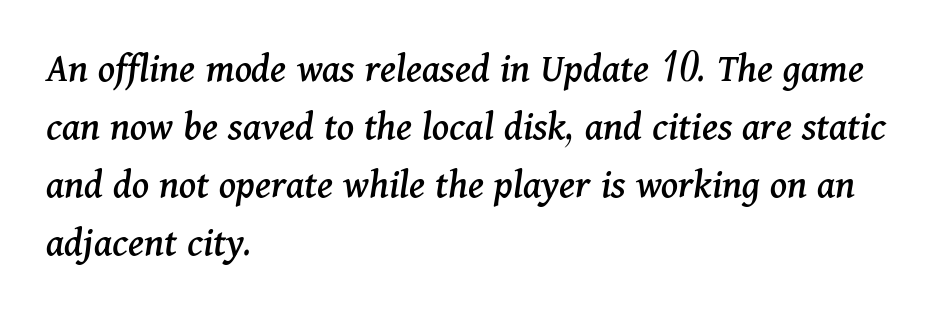
{"serif": "yes", "italic": "yes", "lean": "right", "slant_degrees": 11, "width": "normal", "stroke_contrast": "medium", "x_height": "medium", "monospaced": "no", "underline": "no", "align": "left", "line_spacing": "normal", "line_spacing_ratio": 1.38, "letter_spacing": "normal", "letter_spacing_em": 0.0, "glyph_px": 42}
